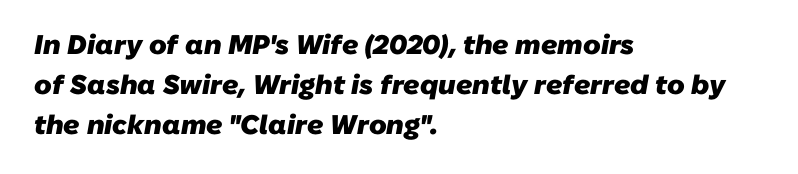
{"bold": "yes", "underline": "no", "align": "left", "line_spacing": "normal", "line_spacing_ratio": 1.48, "letter_spacing": "normal", "letter_spacing_em": 0.0, "glyph_px": 27}
